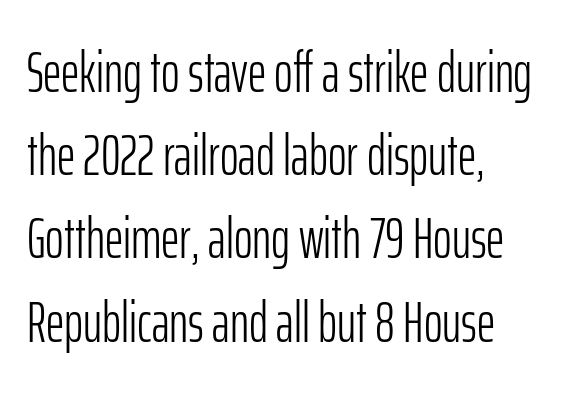
The strokes carry an ordinary text weight at most. Rule under the text: the space is simply empty. The typesetter chose a ragged-right arrangement here. A typesetter would label this face a sans.
